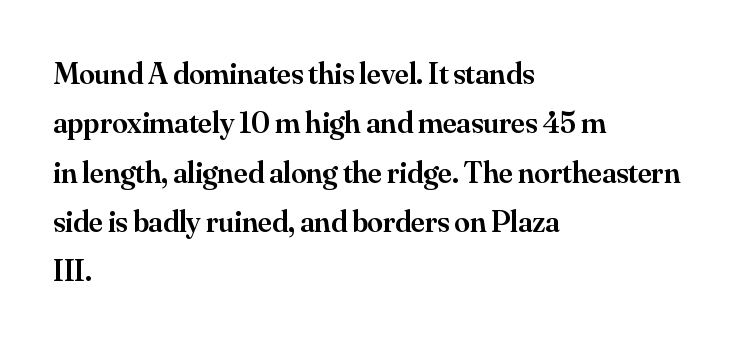
Q: Is the text bold? A: Semi-bold.
Q: Is the text italic (slanted)? A: No, it is upright.
Q: Is the typeface a serif or a sans-serif typeface? A: Serif.
Q: Is the text underlined? A: No.
Q: How is the paragraph aligned? A: Left-aligned.
Q: Is the spacing between letters normal or unusually wide? A: Normal.
Q: Is the spacing between lines tight, normal or loose? A: Normal.
Q: Width (condensed, normal, or wide)? A: Normal.
Q: Stroke contrast? A: Medium.
Q: x-height? A: Small.
Q: Monospaced? A: No.
